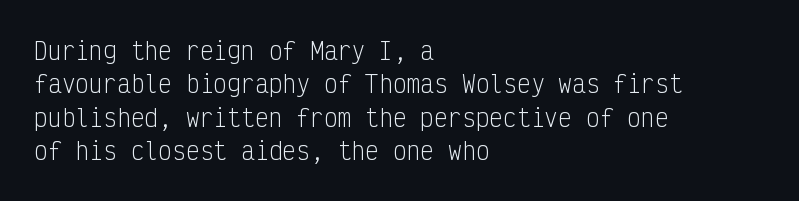
How would I describe the line gaps? Plain and ordinary. Just letters on the line, the space beneath them empty. Alignment: flush left. In terms of posture, this sample is upright.
